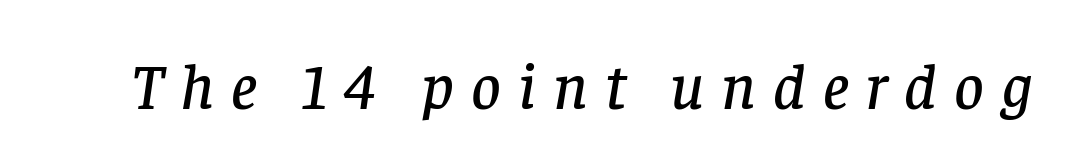
Each letter keeps its own natural width here, so spacing adapts to shape. Yep, those are serifs on the letters. A clean baseline with only descenders dipping below it. The letters are spread apart with noticeably loose tracking. Italic? Definitely — the glyphs are oblique.
